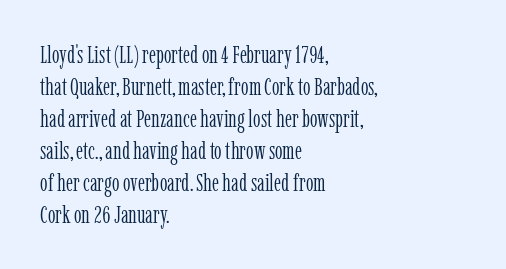
A bare baseline throughout the passage. Does the lettering tilt? It doesn't — this is upright. Leftover space on each line is placed entirely after the last word. Regarding leading, the lines here are spaced in the standard way. Inter-character spacing is left at the font's built-in metrics. Compared with a typical body face, this is equally light or lighter still.
